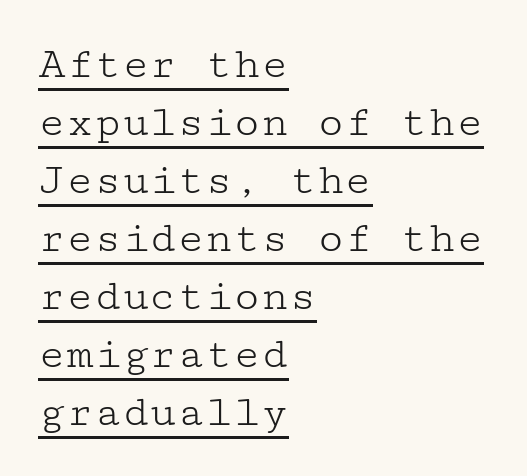
Q: Is the text bold? A: No.
Q: Is the text italic (slanted)? A: No, it is upright.
Q: Is the typeface a serif or a sans-serif typeface? A: Serif.
Q: Is the text underlined? A: Yes.
Q: How is the paragraph aligned? A: Left-aligned.
Q: Is the spacing between letters normal or unusually wide? A: Normal.
Q: Is the spacing between lines tight, normal or loose? A: Normal.
Q: Width (condensed, normal, or wide)? A: Wide.
Q: Stroke contrast? A: Low.
Q: x-height? A: Medium.
